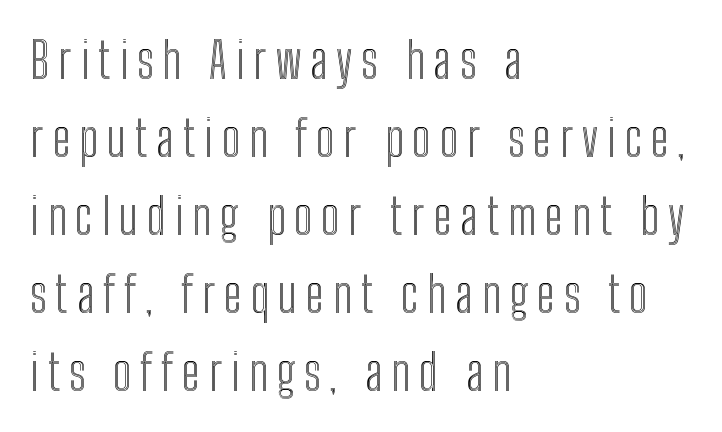
Q: Is the text italic (slanted)? A: No, it is upright.
Q: Is the text underlined? A: No.
Q: How is the paragraph aligned? A: Left-aligned.
Q: Is the spacing between lines tight, normal or loose? A: Normal.
Q: Width (condensed, normal, or wide)? A: Condensed.
Q: x-height? A: Medium.
Q: Monospaced? A: No.
